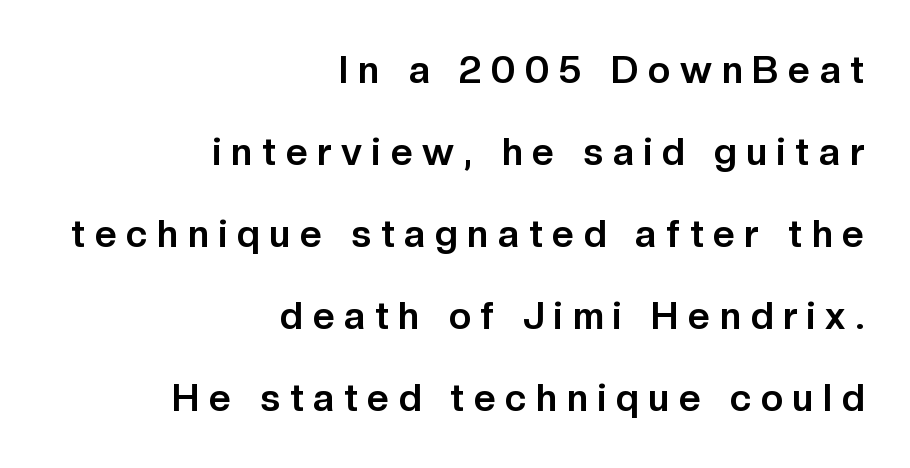
The image shows 38 px bold sans-serif type, upright; set right-aligned, loose line spacing (2.16x), unusually wide letter spacing (+0.26 em), not underlined; low stroke contrast and a medium x-height.
